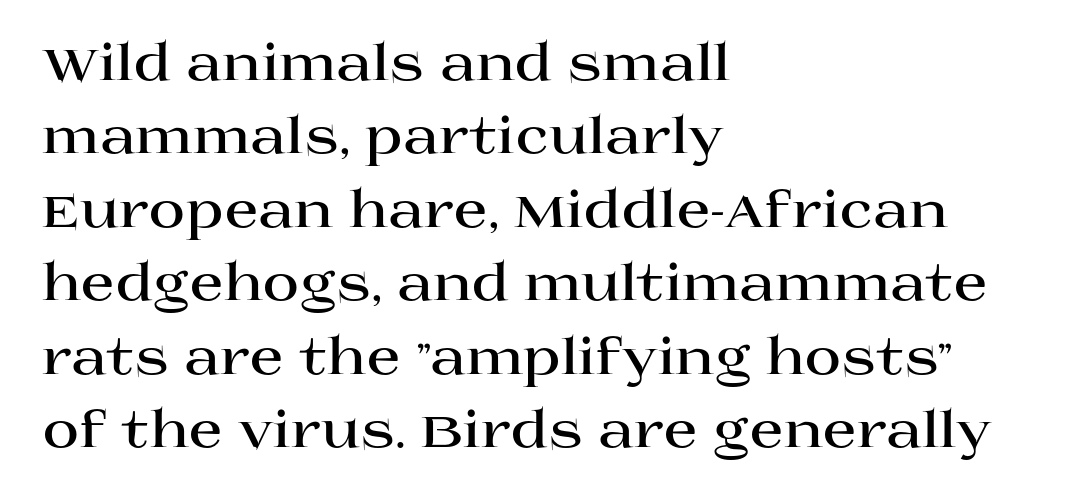
{"serif": "yes", "italic": "no", "bold": "yes", "weight": "bold", "width": "wide", "stroke_contrast": "high", "x_height": "large", "monospaced": "no", "underline": "no", "align": "left", "line_spacing": "normal", "line_spacing_ratio": 1.47, "letter_spacing": "normal", "letter_spacing_em": 0.0, "glyph_px": 50}
